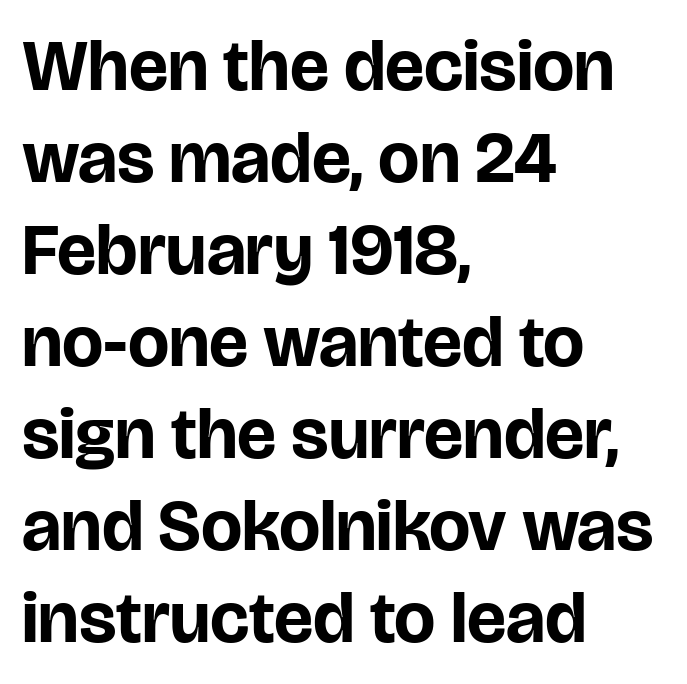
{"serif": "no", "italic": "no", "bold": "yes", "weight": "bold", "width": "normal", "stroke_contrast": "low", "x_height": "large", "monospaced": "no", "underline": "no", "align": "left", "line_spacing": "normal", "line_spacing_ratio": 1.26, "letter_spacing": "normal", "letter_spacing_em": 0.0, "glyph_px": 73}
